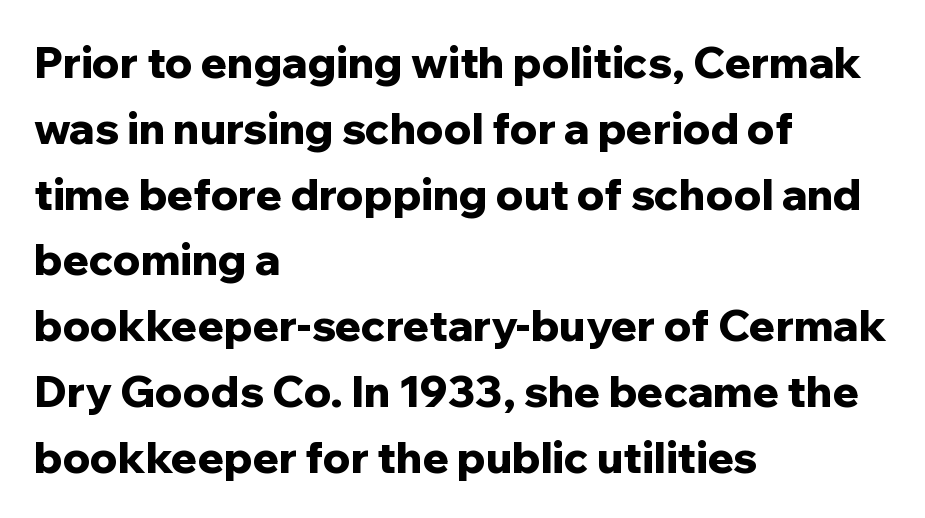
Style check: upright. Letter spacing: default. Descender tails drop into unmarked territory. Grotesque or geometric, the face here clearly has no serifs.
